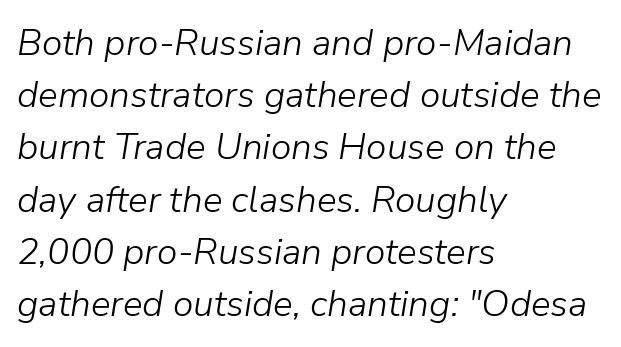
Q: Is the text bold? A: No.
Q: Is the text italic (slanted)? A: Yes, it leans right by about 9 degrees.
Q: Is the text underlined? A: No.
Q: How is the paragraph aligned? A: Left-aligned.
Q: Is the spacing between letters normal or unusually wide? A: Normal.
Q: Is the spacing between lines tight, normal or loose? A: Normal.
Q: Width (condensed, normal, or wide)? A: Normal.
Q: Stroke contrast? A: Low.
Q: x-height? A: Medium.
Q: Monospaced? A: No.
